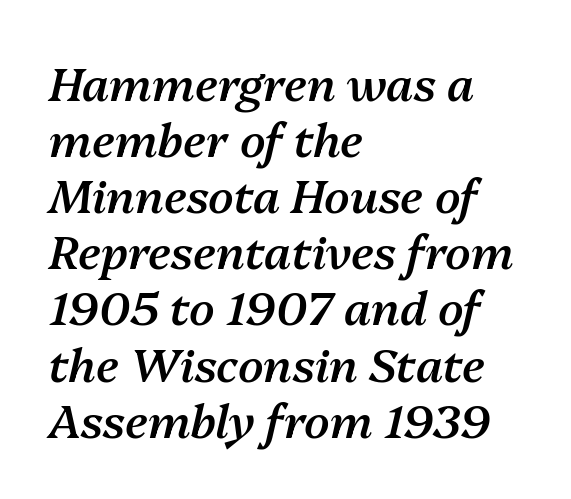
Italic: yes, the glyphs are oblique. Anything drawn beneath the words? Only blank space. The passage shown has conventional tracking throughout. The typesetting leans somewhat heavy: a semibold. The passage shown is typed in a proportional face where columns would drift. Leftover space on each line is placed entirely after the last word.
